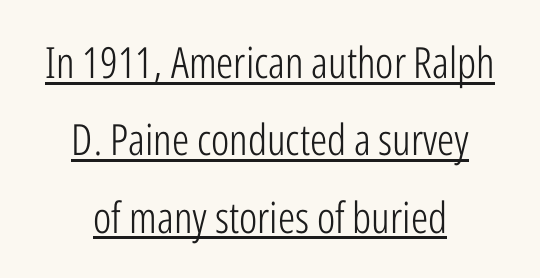
{"serif": "no", "italic": "no", "bold": "no", "weight": "light", "width": "condensed", "stroke_contrast": "low", "x_height": "medium", "monospaced": "no", "underline": "yes", "align": "center", "line_spacing_ratio": 1.8, "letter_spacing": "normal", "letter_spacing_em": 0.0, "glyph_px": 43}
